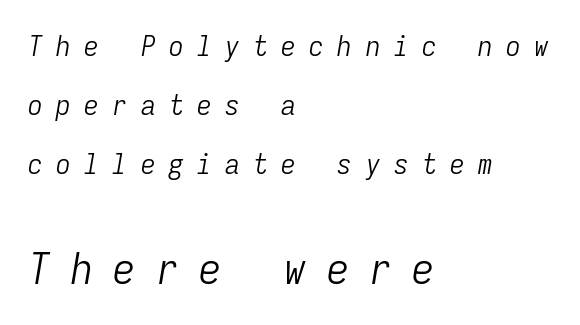
The image shows 44 px light, condensed type, italic (leaning right), monospaced; set left-aligned, loose line spacing (2.04x), unusually wide letter spacing (+0.47 em), not underlined; the second (bottom) block is 1.52x larger; low stroke contrast and a medium x-height.
